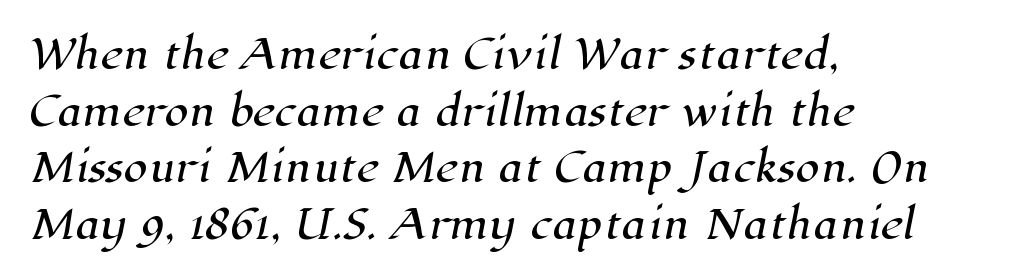
A clean baseline with only descenders dipping below it. This sample keeps an unexceptional amount of space between lines. The letters advance in unequal steps, a hallmark of proportional type. These lines are composed in type with serifs.
